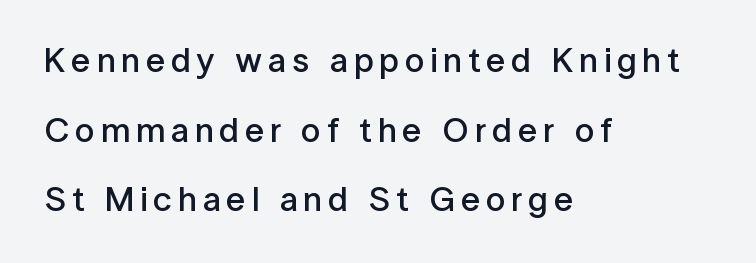
{"serif": "no", "italic": "no", "bold": "semi", "weight": "semibold", "width": "normal", "stroke_contrast": "low", "x_height": "medium", "monospaced": "no", "underline": "no", "align": "left", "line_spacing": "loose", "line_spacing_ratio": 1.99, "glyph_px": 35}
